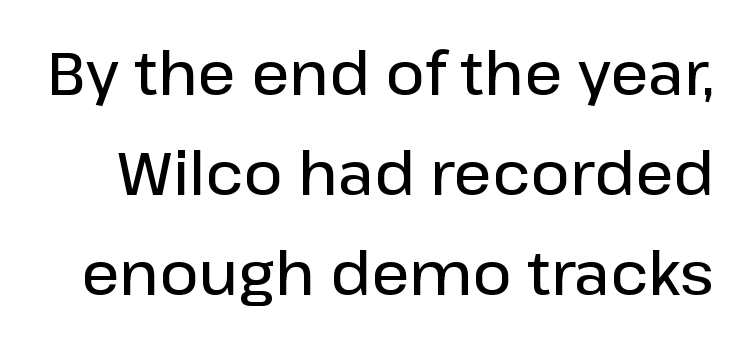
The image shows 60 px semibold sans-serif type, upright; set normal line spacing (1.67x), normal letter spacing, not underlined; low stroke contrast and a medium x-height.
